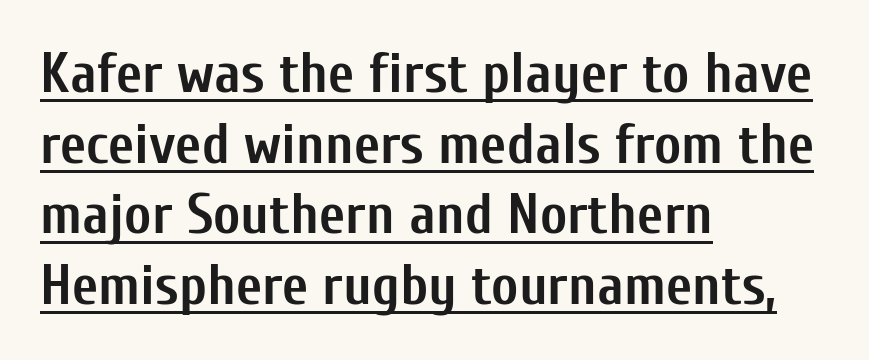
{"serif": "no", "italic": "no", "bold": "yes", "weight": "semibold", "width": "condensed", "stroke_contrast": "low", "x_height": "medium", "monospaced": "no", "underline": "yes", "align": "left", "line_spacing_ratio": 1.24, "letter_spacing": "normal", "letter_spacing_em": 0.0, "glyph_px": 57}
